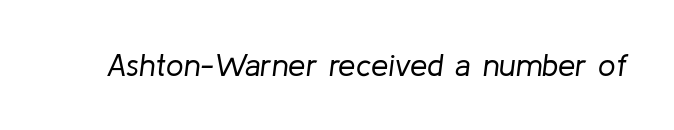
Q: Is the text bold? A: No.
Q: Is the text italic (slanted)? A: Yes, it leans right by about 8 degrees.
Q: Is the text underlined? A: No.
Q: Is the spacing between letters normal or unusually wide? A: Normal.
Q: Width (condensed, normal, or wide)? A: Normal.
Q: Stroke contrast? A: Low.
Q: x-height? A: Medium.
Q: Monospaced? A: No.
